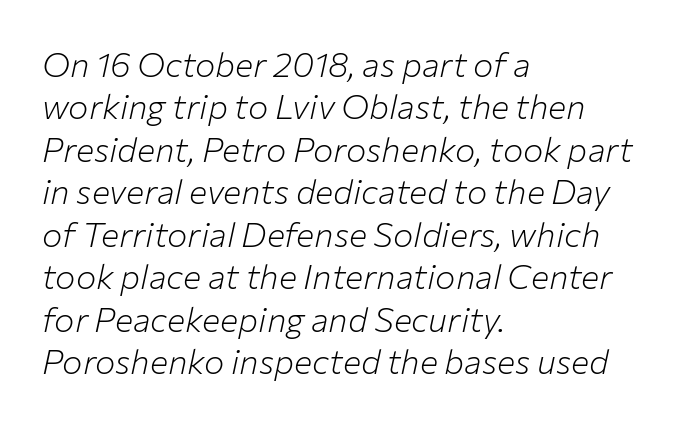
Rendered with sloped, italic letterforms. Students, note that the glyphs here touch the page at normal intervals. Nobody drew a line under any word here. Counters stay open thanks to moderate or lighter strokes. Notice how the passage keeps a crisp vertical edge on the left only.
